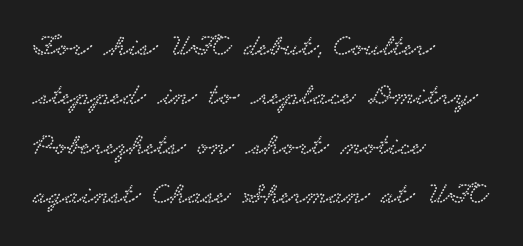
The image shows 31 px wide type; set left-aligned, normal line spacing (1.59x), normal letter spacing, not underlined; low stroke contrast and a small x-height.
